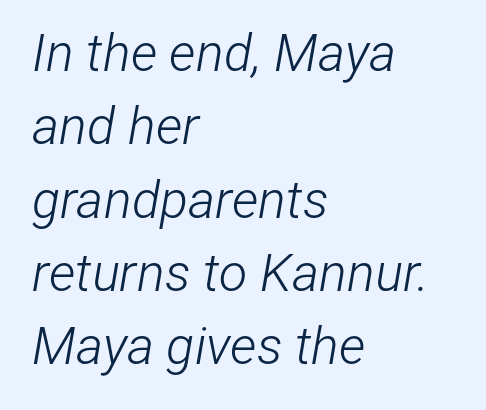
The image shows 52 px light, condensed type, italic (leaning right); set left-aligned, normal line spacing (1.41x), normal letter spacing, not underlined; low stroke contrast and a medium x-height.
